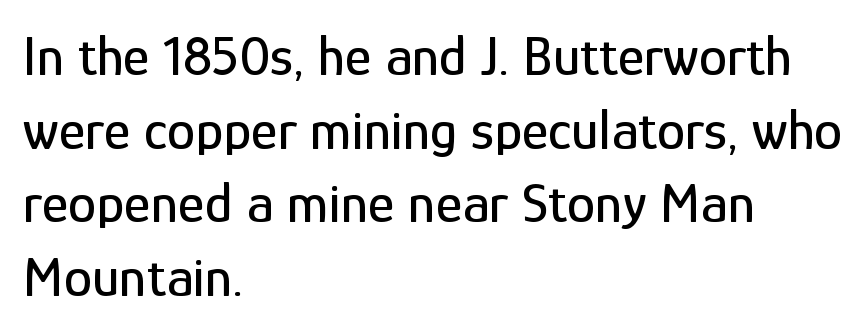
The image shows 57 px condensed sans-serif type, upright; set left-aligned, normal line spacing (1.29x), normal letter spacing, not underlined; low stroke contrast and a medium x-height.
